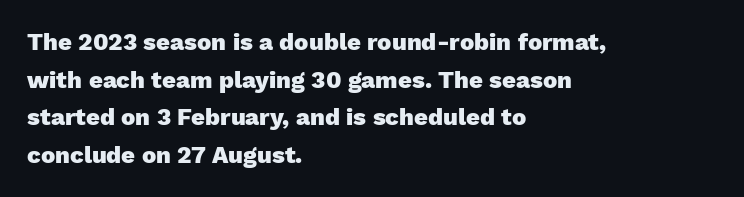
{"italic": "no", "bold": "yes", "underline": "no", "align": "left", "line_spacing": "normal", "line_spacing_ratio": 1.57, "letter_spacing": "normal", "letter_spacing_em": 0.0, "glyph_px": 24}
